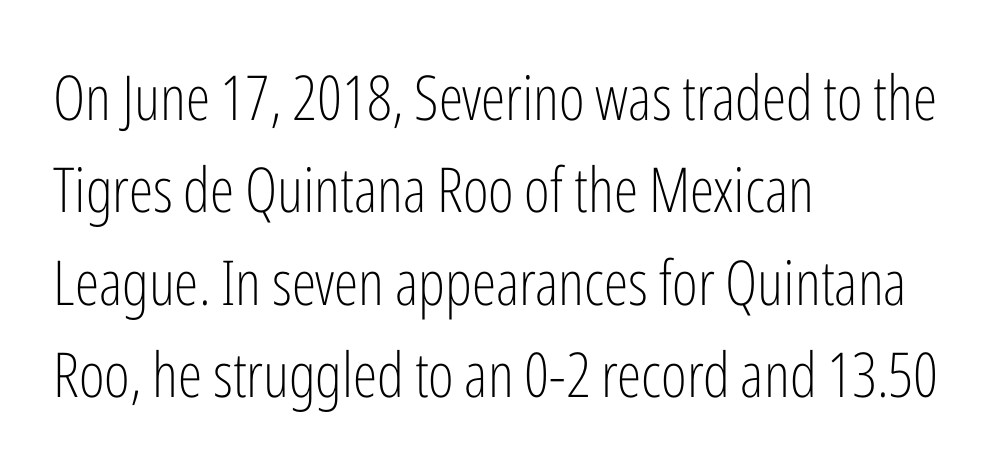
Do the letters lean? They stand straight. The text was rendered using a sans face with plain stroke endings. The letters advance in unequal steps, a hallmark of proportional type. A classic flush-left, rag-right setting is used for this passage. The characters are drawn with everyday or finer stroke widths.
